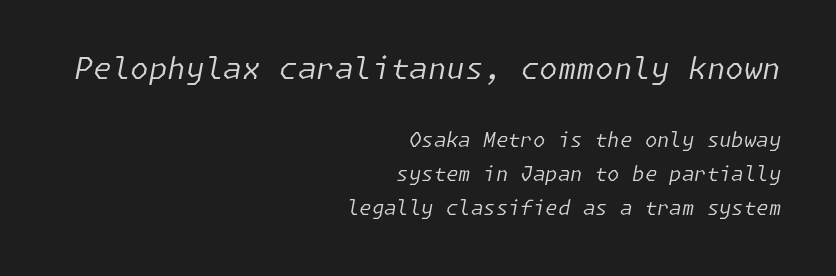
The image shows 30 px regular-weight type, italic (leaning right); set right-aligned, line spacing 1.72x, normal letter spacing, not underlined; the first (top) block is 1.5x larger; low stroke contrast and a medium x-height.
